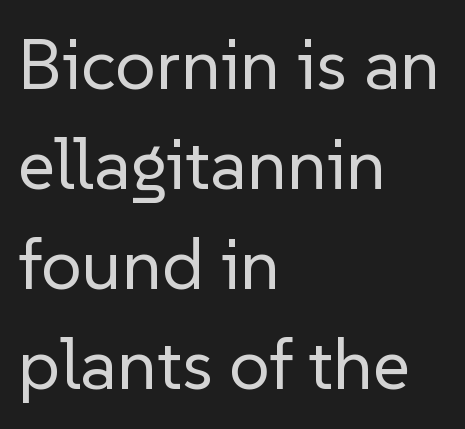
Q: Is the text bold? A: No.
Q: Is the text italic (slanted)? A: No, it is upright.
Q: Is the typeface a serif or a sans-serif typeface? A: Sans-serif.
Q: Is the text underlined? A: No.
Q: How is the paragraph aligned? A: Left-aligned.
Q: Is the spacing between letters normal or unusually wide? A: Normal.
Q: Is the spacing between lines tight, normal or loose? A: Normal.
Q: Width (condensed, normal, or wide)? A: Normal.
Q: Stroke contrast? A: Low.
Q: x-height? A: Medium.
Q: Monospaced? A: No.
